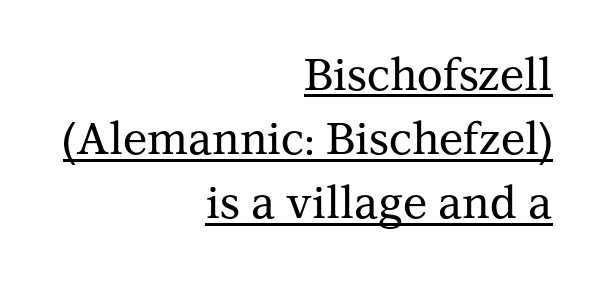
{"serif": "yes", "italic": "no", "width": "normal", "stroke_contrast": "medium", "x_height": "medium", "monospaced": "no", "underline": "yes", "align": "right", "line_spacing": "normal", "line_spacing_ratio": 1.46, "letter_spacing": "normal", "letter_spacing_em": 0.0, "glyph_px": 44}
